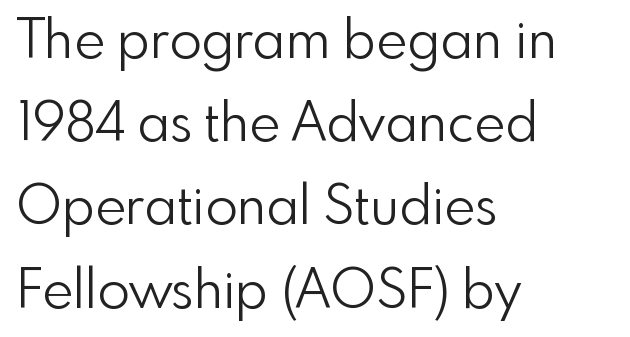
{"serif": "no", "italic": "no", "bold": "no", "weight": "light", "width": "normal", "x_height": "small", "monospaced": "no", "underline": "no", "align": "left", "line_spacing": "normal", "line_spacing_ratio": 1.57, "letter_spacing": "normal", "letter_spacing_em": 0.0, "glyph_px": 53}
